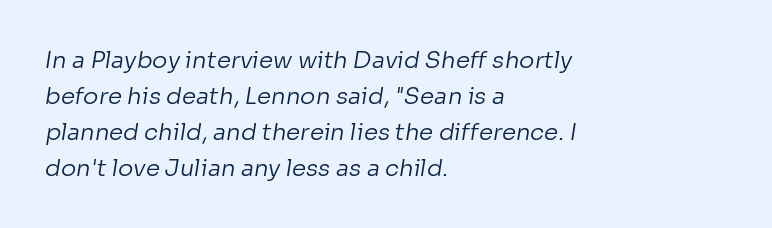
The strokes are not fattened; the text isn't bold. Interline gaps are of average width in this sample. The paragraph has a hard left edge and a soft right edge. The baseline area is clear. The rendering keeps characters at their native spacing.
